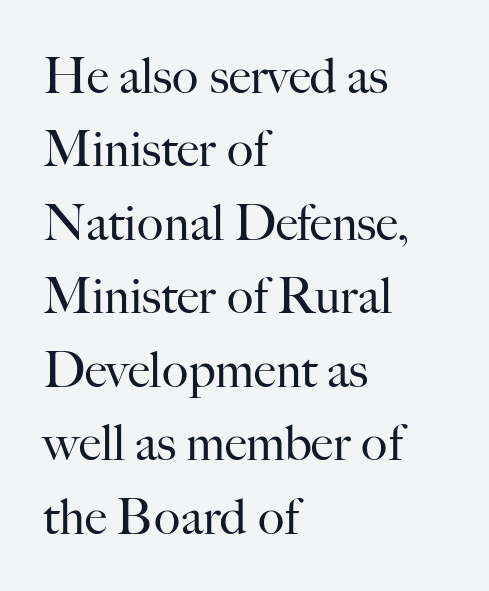
The image shows 49 px regular-weight serif type, upright; set left-aligned, normal line spacing (1.5x), normal letter spacing, not underlined; high stroke contrast and a small x-height.
